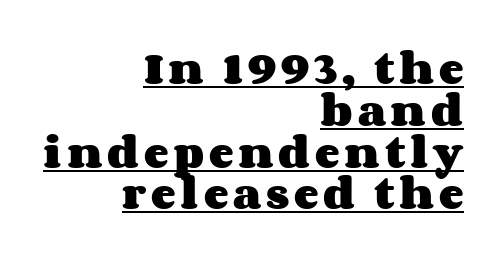
This sample carries an underscore along the baseline area. A dark, heavy texture on the line: the type is bold. These lines stack with their right ends in a neat column. The font's upright variant was chosen for this text. The line-height multiplier appears low, near solid setting. Looks like regular typesetting: each glyph gets only the width it needs.
